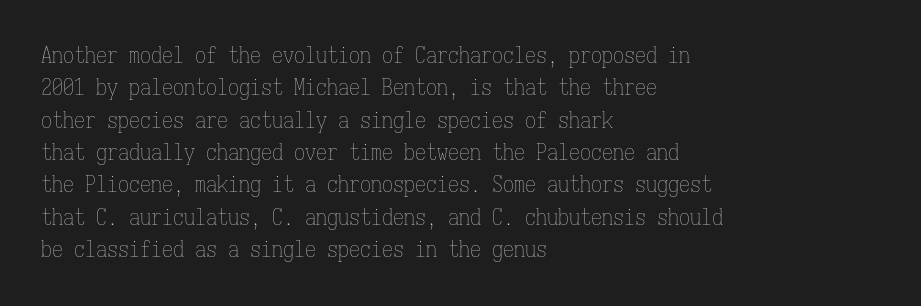
Does extra space separate the letters? No, they use regular spacing. Compared with a typical body face, this is equally light or lighter still. Casual observation: everything's shoved over to the left. This sample keeps an unexceptional amount of space between lines.
